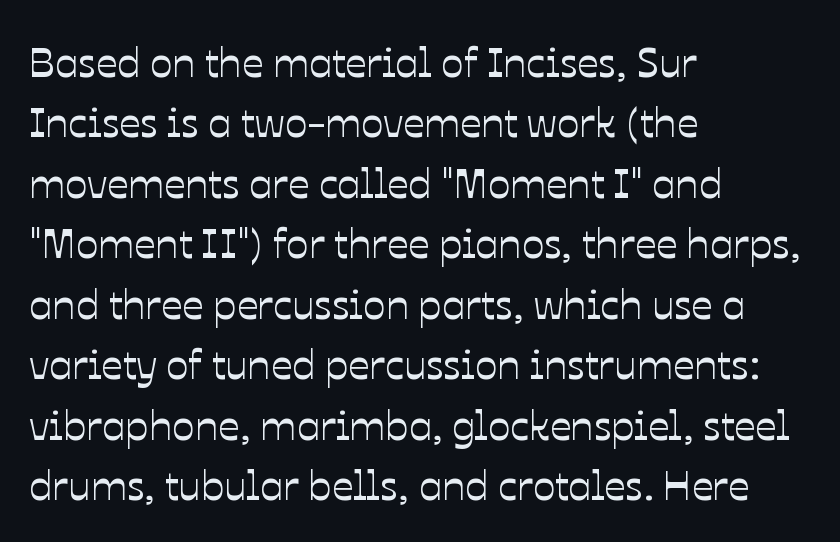
The image shows 42 px text type, upright; set left-aligned, normal line spacing (1.44x), normal letter spacing, not underlined; low stroke contrast and a medium x-height.
